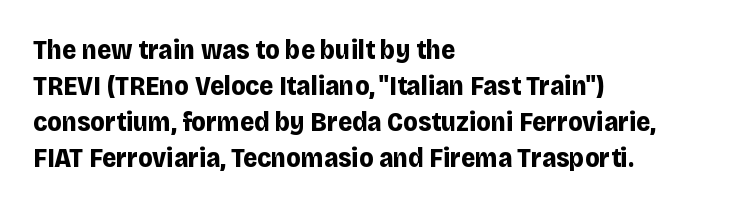
Is there much room between lines? A standard amount, neither cramped nor airy. This rendering features lettering with no underline. The typography opts for an upright posture over an oblique one. Standard letterfit; no display-style spreading of the glyphs. Line starts are locked; line ends wander. Heavy-handed strokes throughout: this text is bold.
